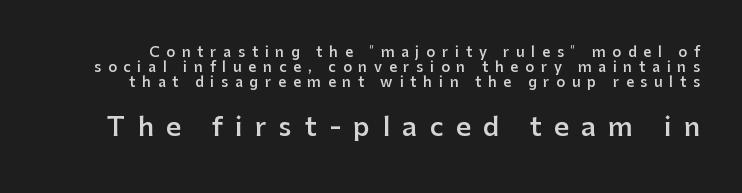
The image shows 26 px text type, upright; set tight line spacing (1.08x), unusually wide letter spacing (+0.48 em), not underlined; the second (bottom) block is 1.86x larger.
